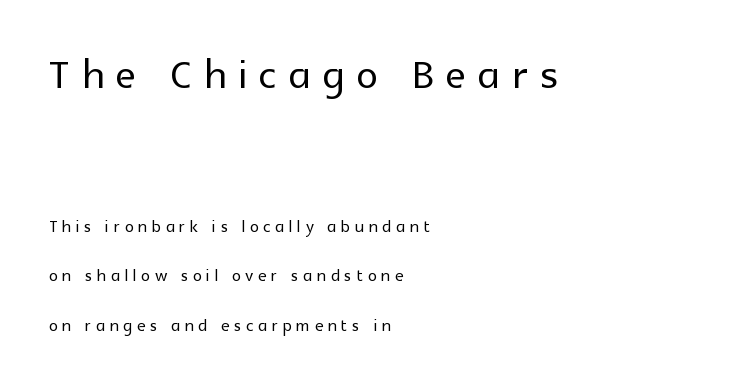
Notice the wide empty band between every row — that's loose leading. Each letter keeps its own natural width here, so spacing adapts to shape. Character size in the leading block exceeds that of the trailing block. This rendering features lettering with no underline. The letters carry no serifs — their stems end cleanly without finishing strokes.
